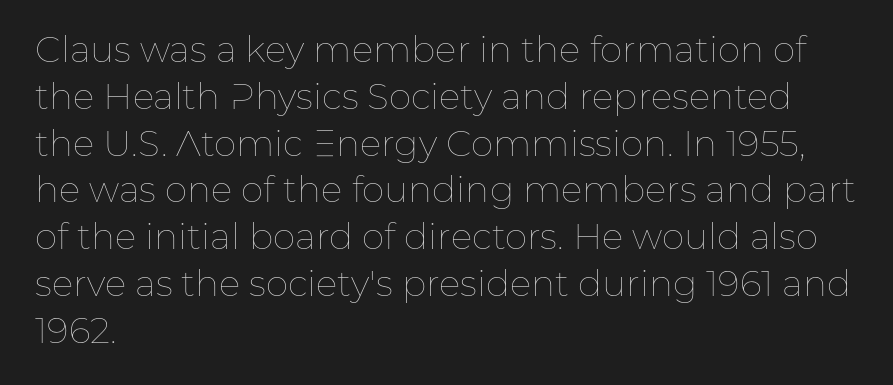
The image shows 36 px thin type, upright; set left-aligned, normal line spacing (1.3x), normal letter spacing, not underlined; low stroke contrast and a medium x-height.
